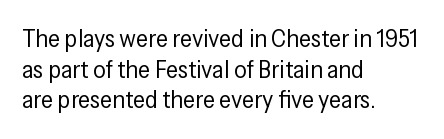
The image shows 25 px text type, upright; set left-aligned, line spacing 1.23x, normal letter spacing, not underlined.
